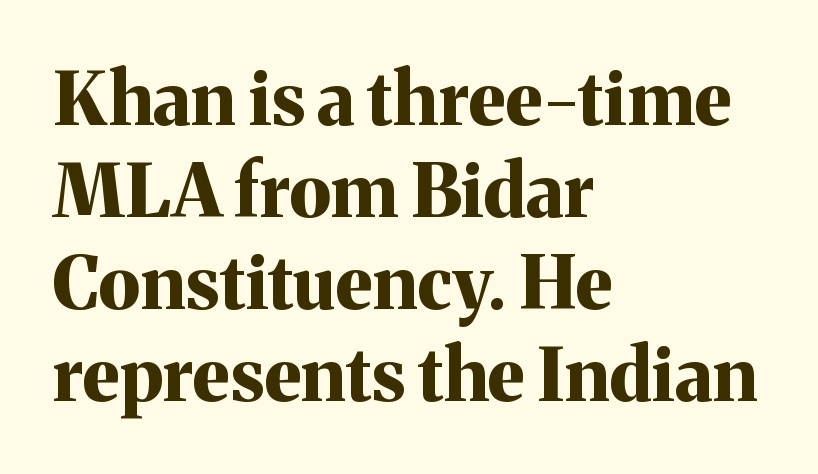
Compared with a centered layout, this one pins lines to the left instead. This sample has the flowing, uneven cadence of proportional lettering. Strong, thick strokes mark this as bold type. These lines are composed in type with serifs. Anything drawn beneath the words? Only blank space. The specimen reads as upright at a glance.
